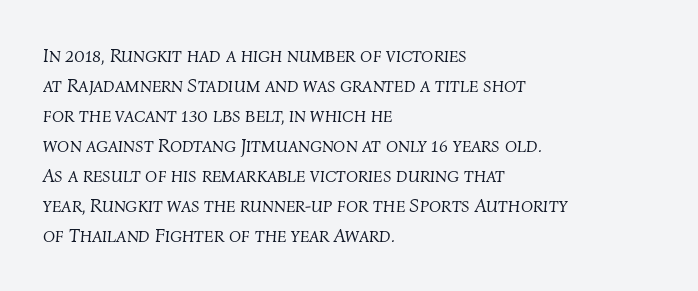
{"italic": "yes", "lean": "right", "slant_degrees": 4, "bold": "no", "underline": "no", "align": "left", "line_spacing": "normal", "line_spacing_ratio": 1.5, "letter_spacing": "normal", "letter_spacing_em": 0.0, "glyph_px": 20}
